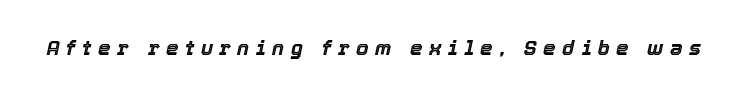
Rule under the text: the space is simply empty. A typesetter would call this heavily tracked-out type. There's an unmistakable incline to the writing here.
